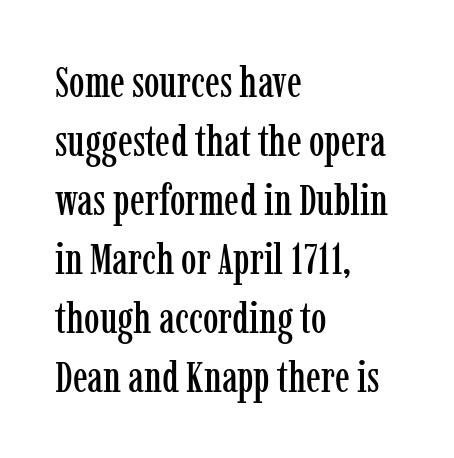
Q: Is the text italic (slanted)? A: No, it is upright.
Q: Is the typeface a serif or a sans-serif typeface? A: Serif.
Q: Is the text underlined? A: No.
Q: How is the paragraph aligned? A: Left-aligned.
Q: Is the spacing between letters normal or unusually wide? A: Normal.
Q: Is the spacing between lines tight, normal or loose? A: Normal.
Q: Width (condensed, normal, or wide)? A: Condensed.
Q: Stroke contrast? A: Low.
Q: x-height? A: Medium.
Q: Monospaced? A: No.
